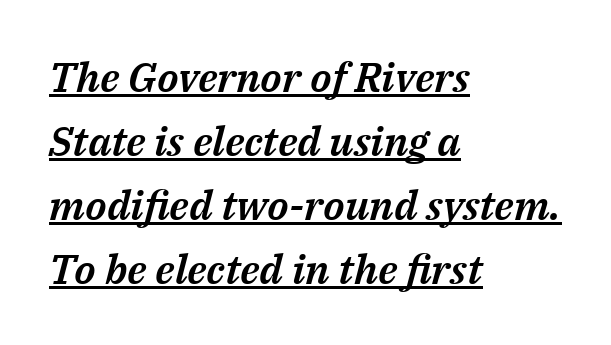
The image shows 41 px text type, italic (leaning right); set left-aligned, normal line spacing (1.56x), normal letter spacing, underlined; medium stroke contrast and a medium x-height.
